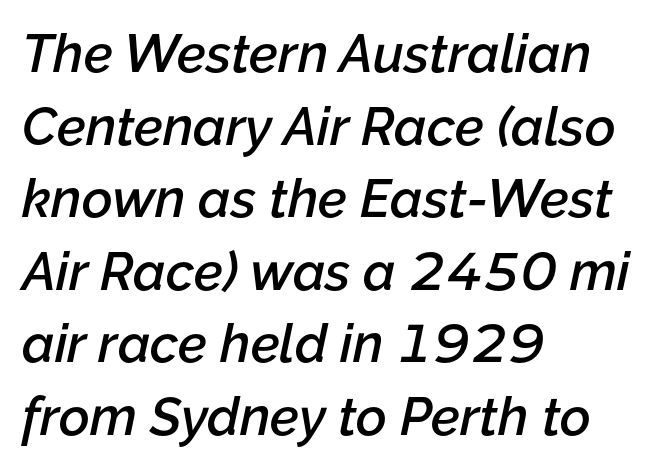
{"italic": "yes", "lean": "right", "slant_degrees": 12, "bold": "semi", "weight": "semibold", "width": "normal", "stroke_contrast": "low", "x_height": "medium", "monospaced": "no", "underline": "no", "align": "left", "line_spacing": "normal", "line_spacing_ratio": 1.37, "letter_spacing": "normal", "letter_spacing_em": 0.0, "glyph_px": 53}
